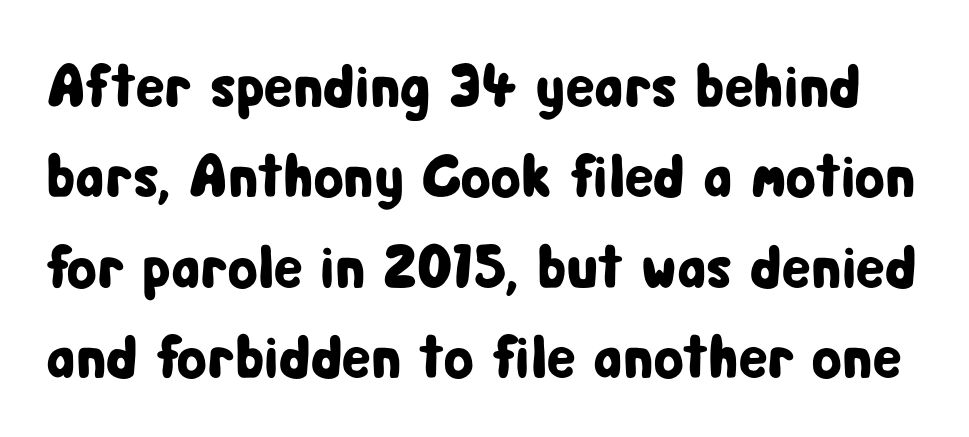
The image shows 61 px condensed sans-serif type, upright; set normal line spacing (1.48x), normal letter spacing, not underlined; low stroke contrast and a medium x-height.
